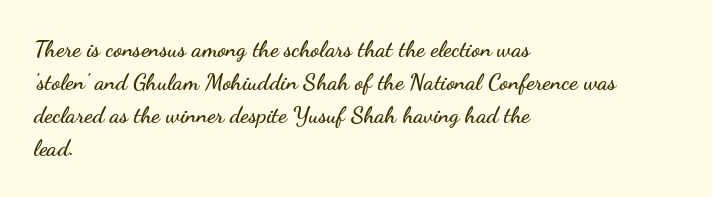
{"underline": "no", "align": "left", "line_spacing": "normal", "line_spacing_ratio": 1.44, "letter_spacing": "normal", "letter_spacing_em": 0.0, "glyph_px": 23}
